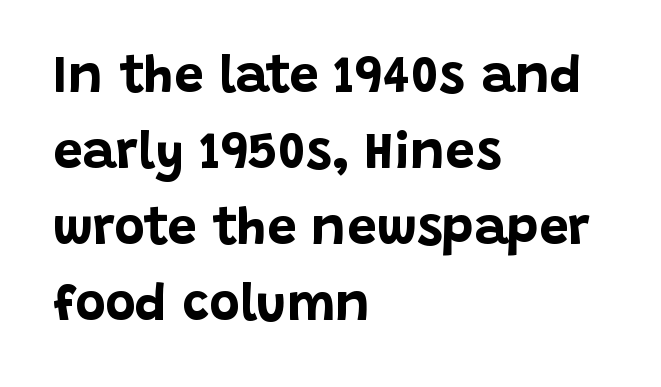
Q: Is the text bold? A: Yes.
Q: Is the text italic (slanted)? A: No, it is upright.
Q: Is the typeface a serif or a sans-serif typeface? A: Sans-serif.
Q: Is the text underlined? A: No.
Q: How is the paragraph aligned? A: Left-aligned.
Q: Is the spacing between letters normal or unusually wide? A: Normal.
Q: Is the spacing between lines tight, normal or loose? A: Normal.
Q: Width (condensed, normal, or wide)? A: Normal.
Q: Stroke contrast? A: Low.
Q: x-height? A: Large.
Q: Monospaced? A: No.
